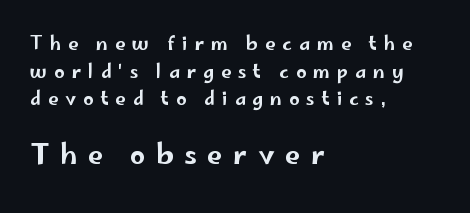
Q: Is the text italic (slanted)? A: No, it is upright.
Q: Is the text underlined? A: No.
Q: How is the paragraph aligned? A: Left-aligned.
Q: Is the spacing between letters normal or unusually wide? A: Unusually wide.
Q: Is the spacing between lines tight, normal or loose? A: Normal.
Q: Which block of text is set in a larger size, the first (top) or the second (bottom)? A: The second (bottom) one.
